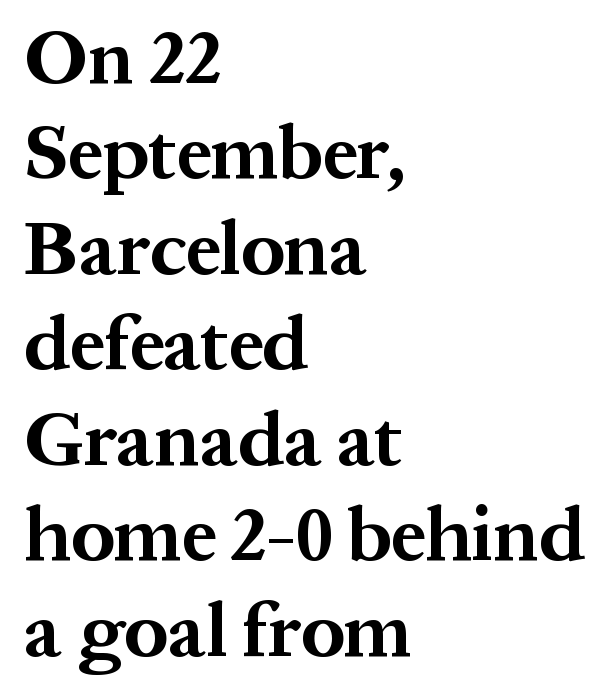
{"serif": "yes", "italic": "no", "bold": "yes", "weight": "bold", "width": "normal", "stroke_contrast": "medium", "x_height": "medium", "monospaced": "no", "underline": "no", "align": "left", "line_spacing_ratio": 1.24, "letter_spacing": "normal", "letter_spacing_em": 0.0, "glyph_px": 77}
